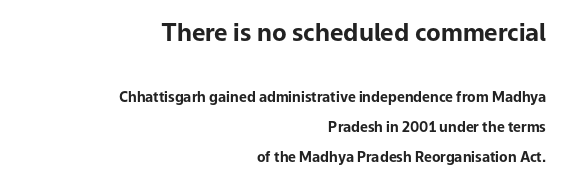
{"italic": "no", "bold": "yes", "underline": "no", "align": "right", "line_spacing": "loose", "line_spacing_ratio": 2.15, "letter_spacing": "normal", "letter_spacing_em": 0.0, "larger_block": "first", "size_ratio": 1.71, "glyph_px": 24}
